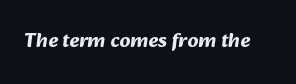
On the weight axis this lands at bold, roughly 700. Spacing between characters is what you'd get straight out of the box. Check under the words: just untouched page.
